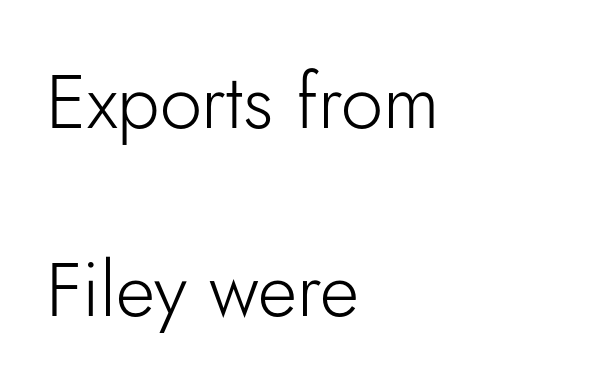
The image shows 76 px light sans-serif type, upright; set left-aligned, loose line spacing (2.47x), normal letter spacing, not underlined; low stroke contrast and a small x-height.
